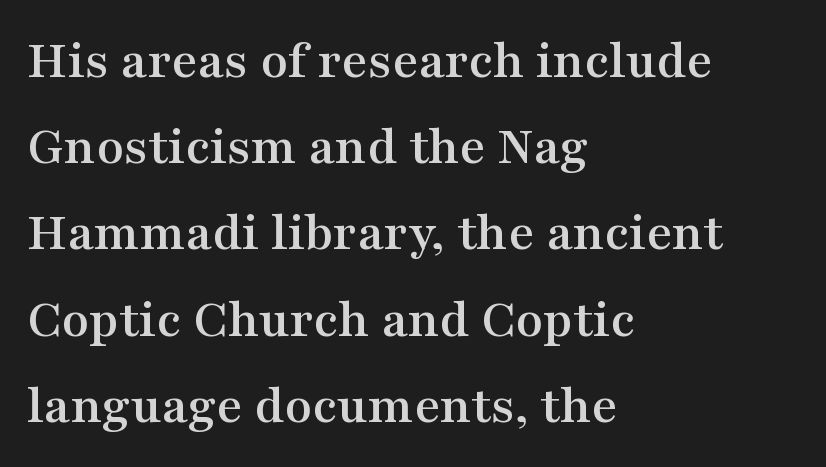
The image shows 56 px wide serif type, upright; set left-aligned, normal line spacing (1.54x), normal letter spacing, not underlined; medium stroke contrast and a medium x-height.
